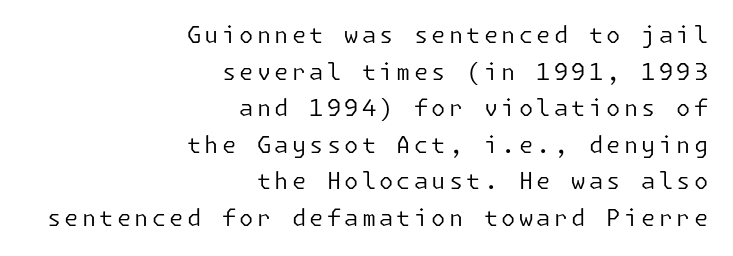
The image shows 23 px text type, upright; set right-aligned, normal line spacing (1.59x), not underlined.
